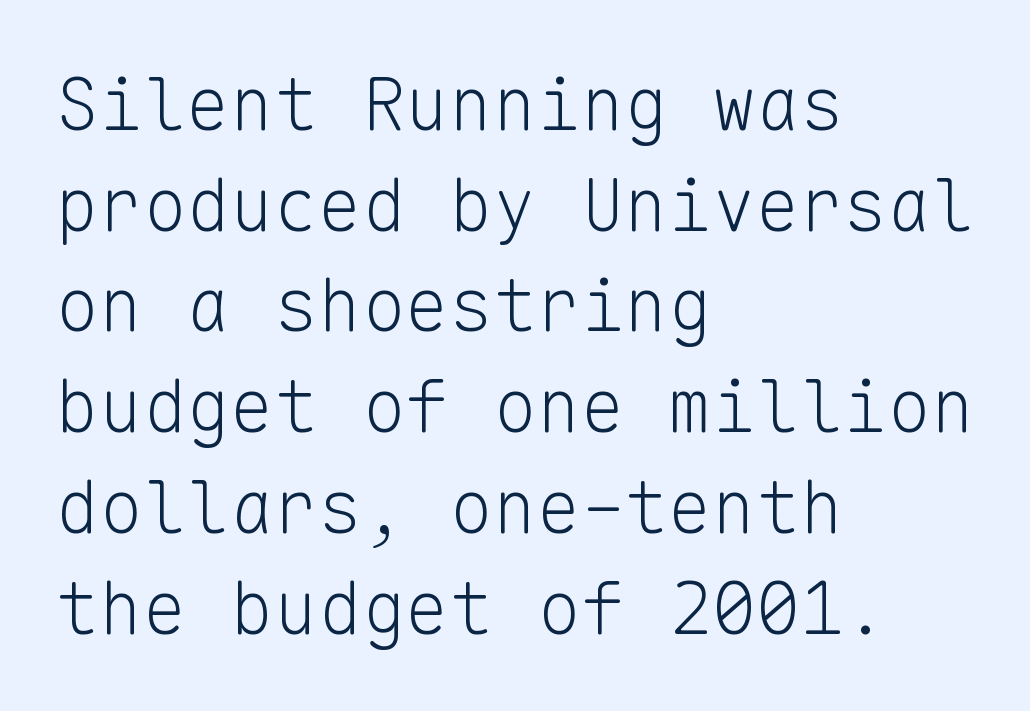
Words appear dense and cohesive because spacing is normal. No feet cap the strokes, marking this as sans-serif type. The rows are spaced the way most documents space them. The passage shown is not bold in any degree.
